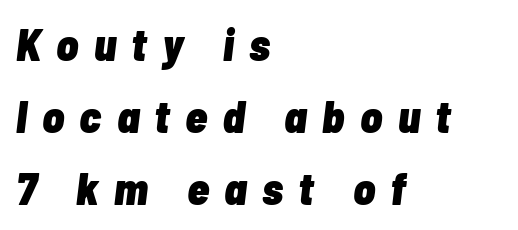
{"italic": "yes", "lean": "right", "slant_degrees": 7, "bold": "yes", "weight": "heavy", "width": "condensed", "stroke_contrast": "low", "x_height": "medium", "monospaced": "no", "underline": "no", "align": "left", "line_spacing": "normal", "line_spacing_ratio": 1.6, "letter_spacing": "wide", "letter_spacing_em": 0.34, "glyph_px": 45}
